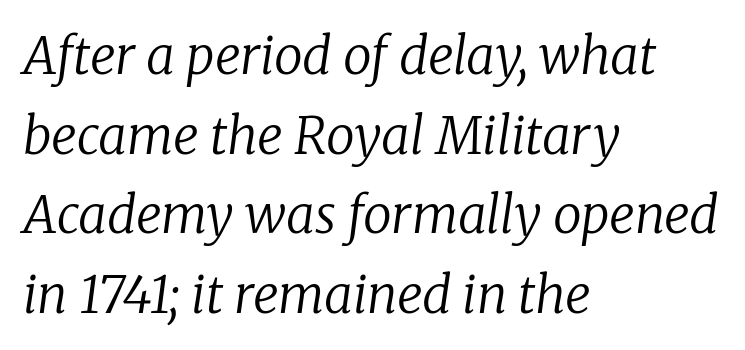
The font family rendered here belongs to the serif group. The text carries the slant typical of an italic or oblique font. Normally led — the rows are evenly, conventionally spaced. Varying glyph widths throughout — classic text-font behaviour. The space beneath each line is pristine and unruled. The compositor pushed each line to the left boundary.
